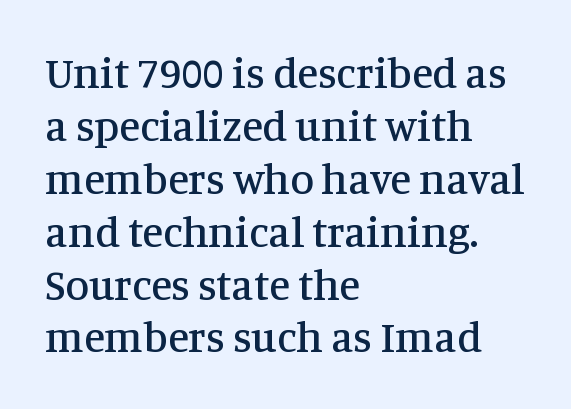
The face used here is rendered with its standard letterfit. The passage is arranged the way most books set body copy — flush left. Looks like regular typesetting: each glyph gets only the width it needs. This is the regular roman posture of the typeface.
